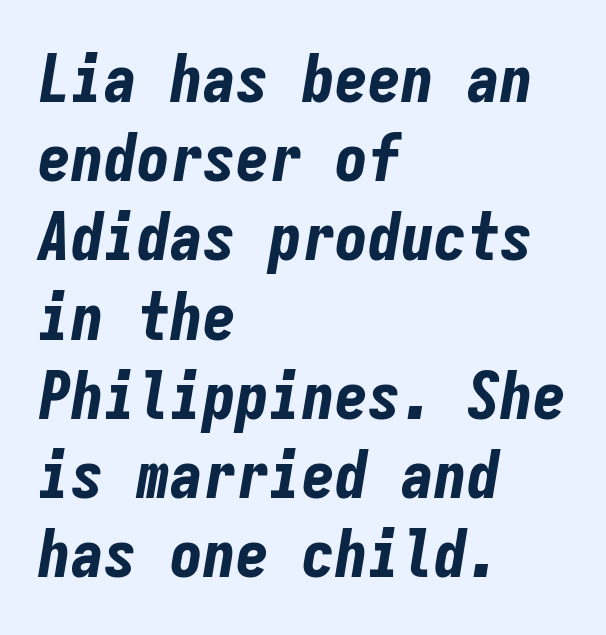
Q: Is the text bold? A: Yes.
Q: Is the text italic (slanted)? A: Yes, it leans right by about 9 degrees.
Q: Is the text underlined? A: No.
Q: How is the paragraph aligned? A: Left-aligned.
Q: Is the spacing between letters normal or unusually wide? A: Normal.
Q: Width (condensed, normal, or wide)? A: Condensed.
Q: Stroke contrast? A: Low.
Q: x-height? A: Medium.
Q: Monospaced? A: Yes.
